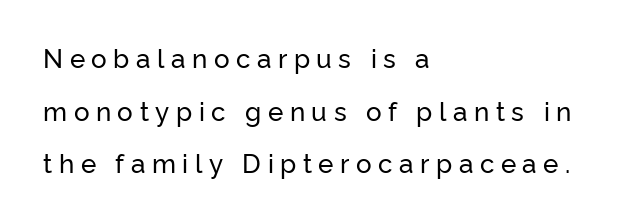
The rag falls on the right side of this text block. Students, note that the glyphs here are deliberately spaced far apart. The vertical gap from one line to the next is large. Unmarked baselines from the first word to the last.
